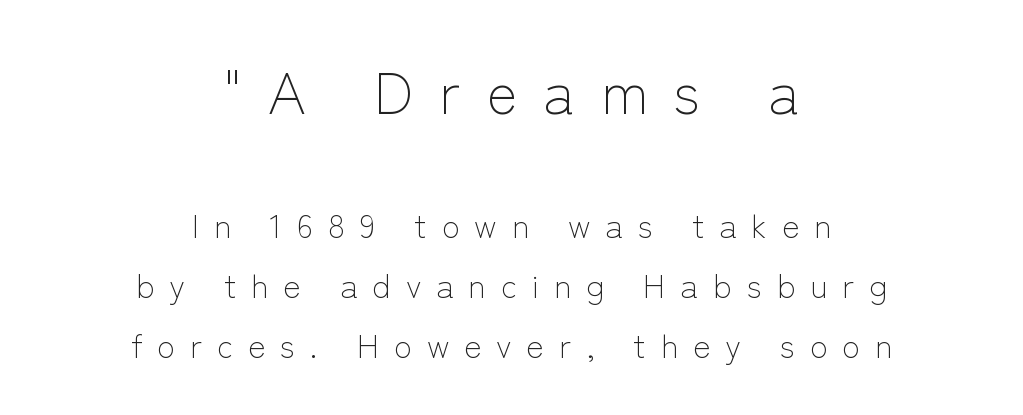
{"serif": "no", "italic": "no", "bold": "no", "weight": "light", "width": "normal", "stroke_contrast": "low", "x_height": "medium", "monospaced": "no", "underline": "no", "align": "center", "line_spacing_ratio": 1.83, "letter_spacing": "wide", "letter_spacing_em": 0.45, "larger_block": "first", "size_ratio": 1.76, "glyph_px": 58}
